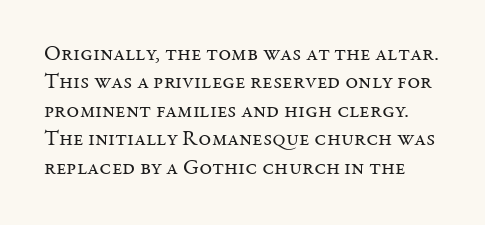
The image shows 22 px text type, upright; set normal line spacing (1.29x), normal letter spacing, not underlined.
